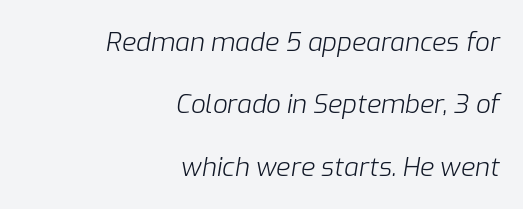
Q: Is the text bold? A: No.
Q: Is the text italic (slanted)? A: Yes, it leans right by about 9 degrees.
Q: Is the text underlined? A: No.
Q: How is the paragraph aligned? A: Right-aligned.
Q: Is the spacing between letters normal or unusually wide? A: Normal.
Q: Is the spacing between lines tight, normal or loose? A: Loose.
